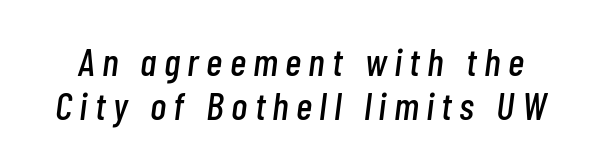
{"italic": "yes", "lean": "right", "slant_degrees": 7, "width": "condensed", "stroke_contrast": "low", "x_height": "medium", "monospaced": "no", "underline": "no", "line_spacing": "tight", "line_spacing_ratio": 1.14, "glyph_px": 39}
